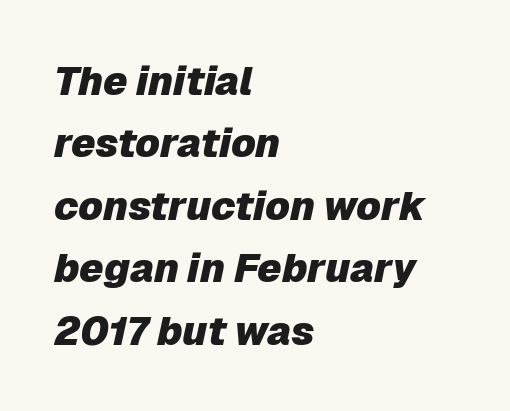
Q: Is the text bold? A: Yes.
Q: Is the text italic (slanted)? A: Yes, it leans right by about 12 degrees.
Q: Is the text underlined? A: No.
Q: How is the paragraph aligned? A: Left-aligned.
Q: Is the spacing between letters normal or unusually wide? A: Normal.
Q: Is the spacing between lines tight, normal or loose? A: Normal.
Q: Width (condensed, normal, or wide)? A: Normal.
Q: Stroke contrast? A: Low.
Q: x-height? A: Medium.
Q: Monospaced? A: No.
